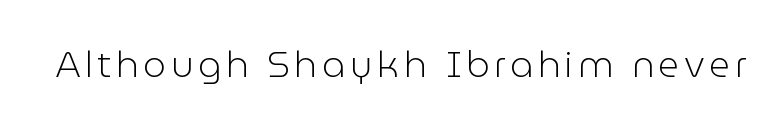
Q: Is the text bold? A: No.
Q: Is the text italic (slanted)? A: No, it is upright.
Q: Is the typeface a serif or a sans-serif typeface? A: Sans-serif.
Q: Is the text underlined? A: No.
Q: Width (condensed, normal, or wide)? A: Normal.
Q: Stroke contrast? A: Low.
Q: x-height? A: Medium.
Q: Monospaced? A: No.
